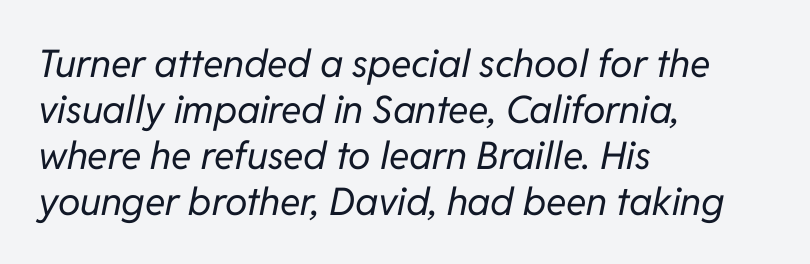
{"italic": "yes", "lean": "right", "slant_degrees": 11, "bold": "no", "weight": "regular", "width": "normal", "stroke_contrast": "low", "x_height": "medium", "monospaced": "no", "underline": "no", "align": "left", "line_spacing_ratio": 1.21, "letter_spacing": "normal", "letter_spacing_em": 0.0, "glyph_px": 38}
